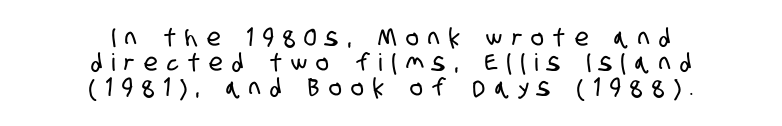
Glance below the letters and you will spot only blank space. Whoever set this chose condensed vertical rhythm over breathing room. This sample uses expanded letter spacing, leaving extra air between glyphs. These lines stack symmetrically, like a column narrowing and widening about its center.
